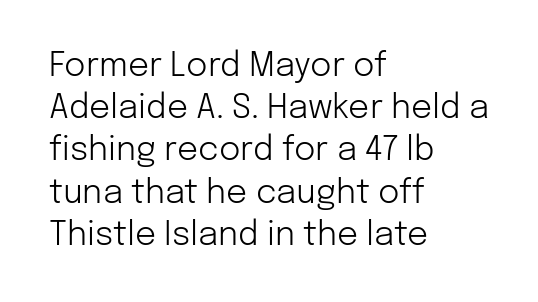
No extra tracking has been applied to these lines. Does the copy run flush right? No — it runs flush left. Evenly set lines give the paragraph a standard silhouette. You can tell from the bare stems that sans-serif type was used. Each letter keeps its own natural width here, so spacing adapts to shape. Counters stay open thanks to moderate or lighter strokes.
